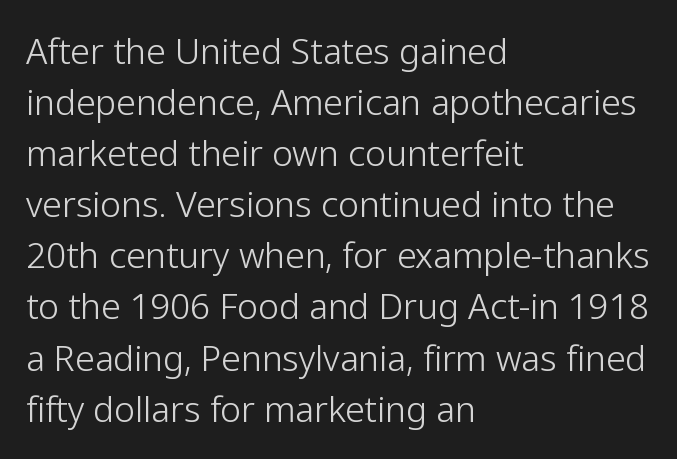
Q: Is the text bold? A: No.
Q: Is the text italic (slanted)? A: No, it is upright.
Q: Is the typeface a serif or a sans-serif typeface? A: Sans-serif.
Q: Is the text underlined? A: No.
Q: How is the paragraph aligned? A: Left-aligned.
Q: Is the spacing between letters normal or unusually wide? A: Normal.
Q: Is the spacing between lines tight, normal or loose? A: Normal.
Q: Width (condensed, normal, or wide)? A: Normal.
Q: Stroke contrast? A: Low.
Q: x-height? A: Medium.
Q: Monospaced? A: No.
